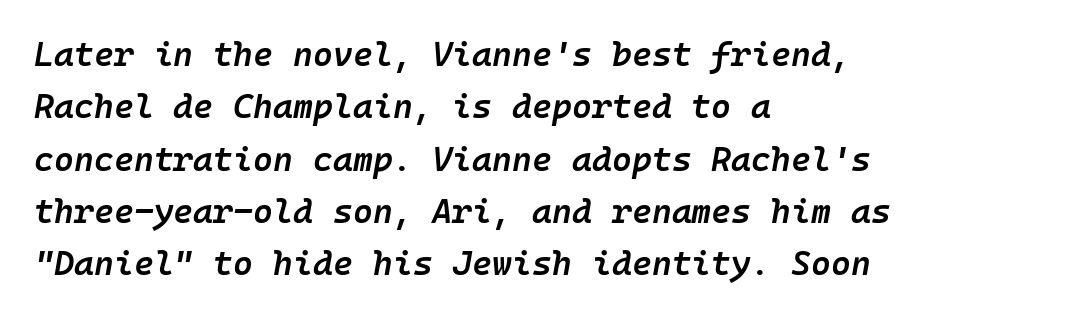
Inter-character spacing is left at the font's built-in metrics. When letters slant like this, we call the style italic. This rendering uses left alignment, leaving the right contour irregular. Summary of vertical rhythm: regular, with standard interline spacing. Check the space under the baseline: it is left empty.
